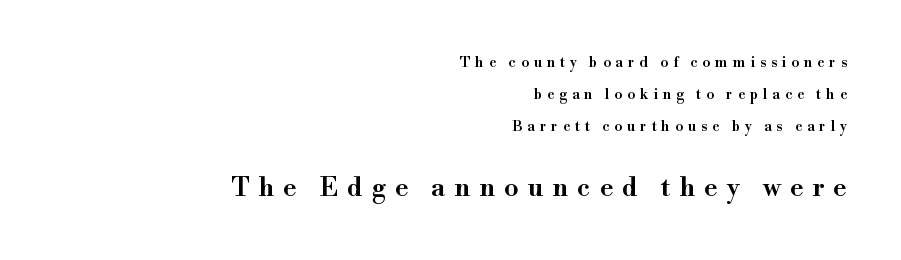
{"italic": "no", "bold": "semi", "underline": "no", "align": "right", "line_spacing": "loose", "line_spacing_ratio": 2.3, "letter_spacing": "wide", "letter_spacing_em": 0.35, "larger_block": "second", "size_ratio": 1.86, "glyph_px": 26}
